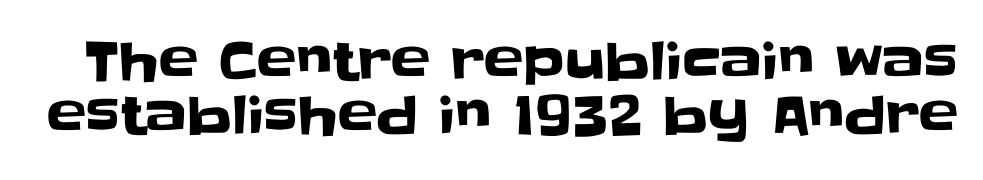
Q: Is the text italic (slanted)? A: No, it is upright.
Q: Is the typeface a serif or a sans-serif typeface? A: Sans-serif.
Q: Is the text underlined? A: No.
Q: Is the spacing between letters normal or unusually wide? A: Normal.
Q: Is the spacing between lines tight, normal or loose? A: Tight.
Q: Width (condensed, normal, or wide)? A: Normal.
Q: Stroke contrast? A: Low.
Q: x-height? A: Large.
Q: Monospaced? A: No.
